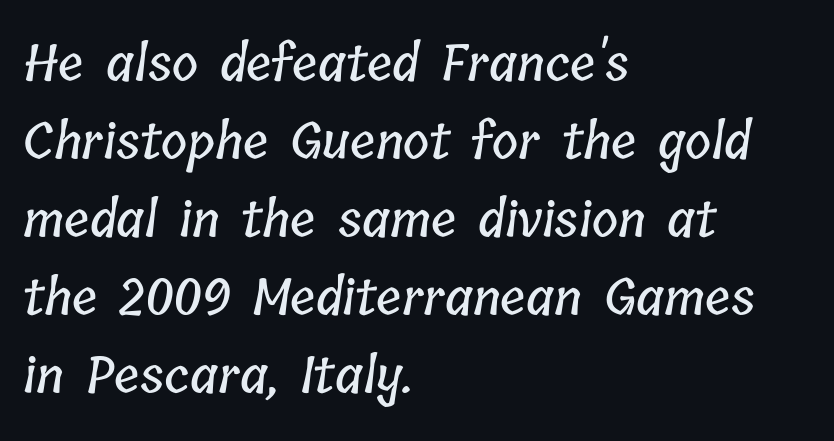
The image shows 50 px condensed type; set left-aligned, normal line spacing (1.56x), normal letter spacing, not underlined; low stroke contrast and a medium x-height.
